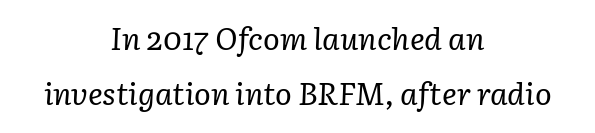
The image shows 31 px regular-weight serif type, italic (leaning right); set centered, line spacing 1.76x, normal letter spacing, not underlined; low stroke contrast and a medium x-height.
